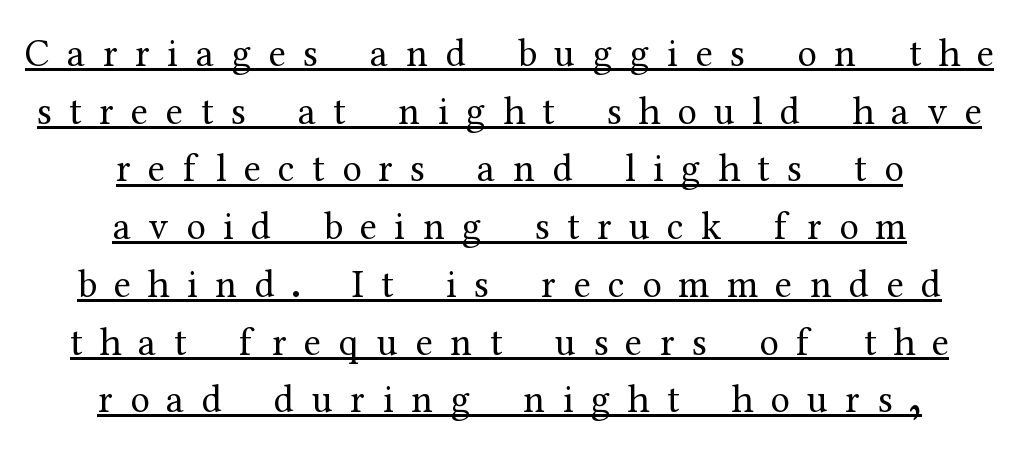
{"serif": "yes", "italic": "no", "bold": "no", "weight": "regular", "width": "normal", "stroke_contrast": "medium", "x_height": "medium", "monospaced": "no", "underline": "yes", "align": "center", "line_spacing": "normal", "line_spacing_ratio": 1.48, "letter_spacing": "wide", "letter_spacing_em": 0.45, "glyph_px": 39}
